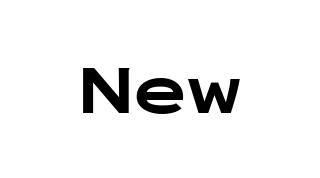
Unmarked baselines from the first word to the last. These lines are rendered in a fixed-pitch font. Caption: bold face, heavy strokes. Letterform terminals end flat and unadorned throughout the passage.
